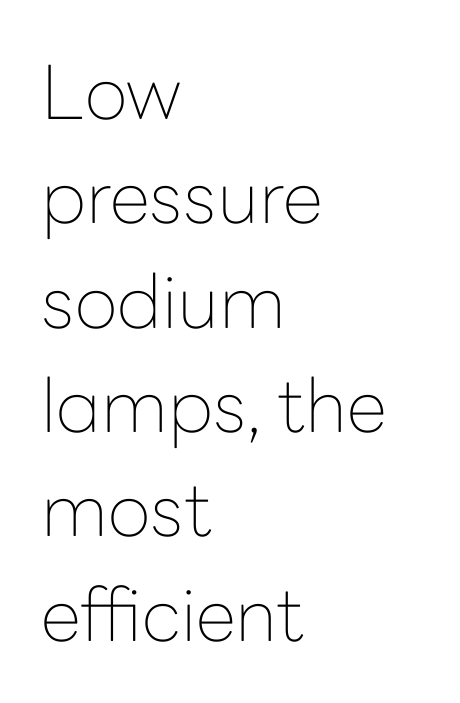
Q: Is the text bold? A: No.
Q: Is the text italic (slanted)? A: No, it is upright.
Q: Is the typeface a serif or a sans-serif typeface? A: Sans-serif.
Q: Is the text underlined? A: No.
Q: How is the paragraph aligned? A: Left-aligned.
Q: Is the spacing between letters normal or unusually wide? A: Normal.
Q: Is the spacing between lines tight, normal or loose? A: Normal.
Q: Width (condensed, normal, or wide)? A: Normal.
Q: Stroke contrast? A: Low.
Q: x-height? A: Medium.
Q: Monospaced? A: No.
